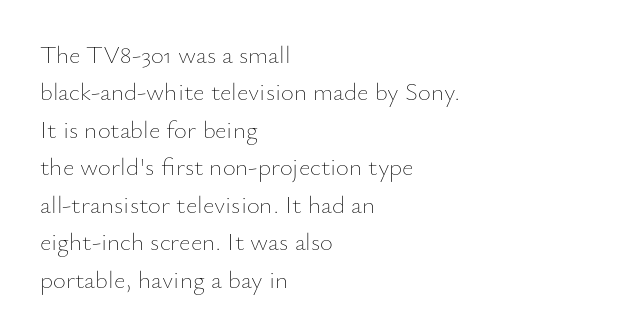
Q: Is the text bold? A: No.
Q: Is the text italic (slanted)? A: No, it is upright.
Q: Is the text underlined? A: No.
Q: How is the paragraph aligned? A: Left-aligned.
Q: Is the spacing between letters normal or unusually wide? A: Normal.
Q: Is the spacing between lines tight, normal or loose? A: Normal.
